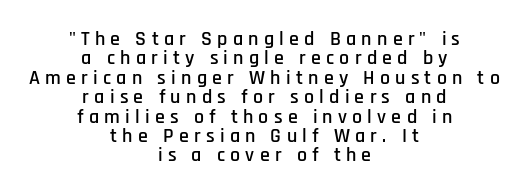
{"italic": "no", "underline": "no", "align": "center", "line_spacing": "tight", "line_spacing_ratio": 0.97, "letter_spacing": "wide", "letter_spacing_em": 0.26, "glyph_px": 20}
